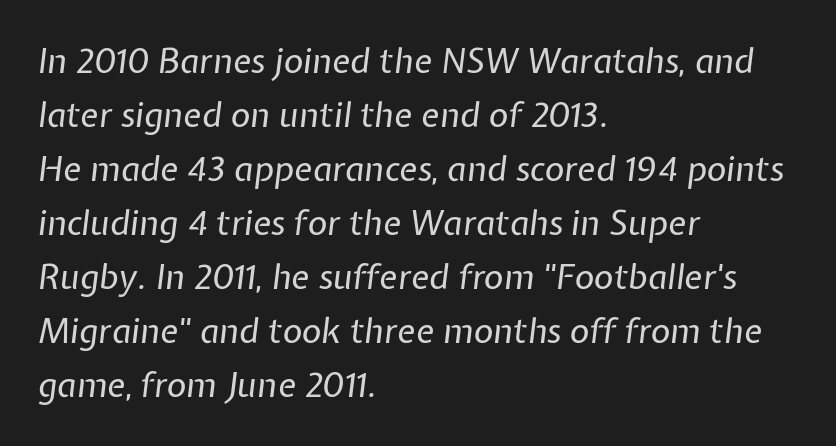
The typesetting does not lean heavy: it is not bold. Observe the ordinary spacing: letters are neighbours, not strangers. Underlining? Definitely not there. Italic? Definitely — the glyphs are oblique. Character widths vary here, with narrow letters taking less room than wide ones. This block has exactly the height ordinary leading produces.
